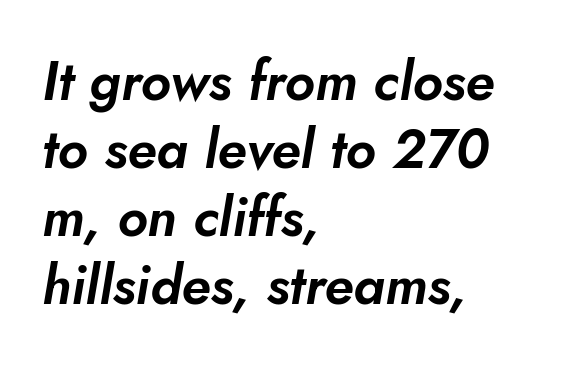
Q: Is the text italic (slanted)? A: Yes, it leans right by about 5 degrees.
Q: Is the text underlined? A: No.
Q: How is the paragraph aligned? A: Left-aligned.
Q: Is the spacing between letters normal or unusually wide? A: Normal.
Q: Is the spacing between lines tight, normal or loose? A: Normal.
Q: Width (condensed, normal, or wide)? A: Normal.
Q: Stroke contrast? A: Low.
Q: x-height? A: Small.
Q: Monospaced? A: No.
